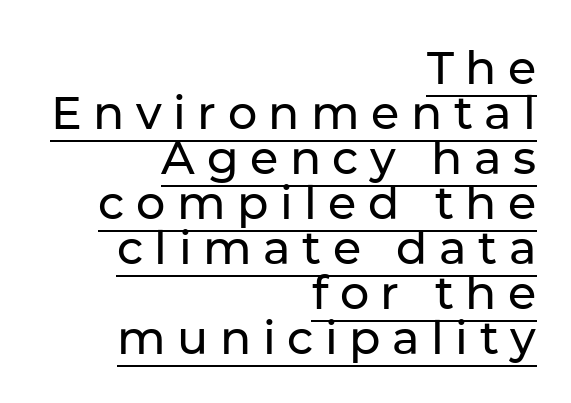
This is roman type, the default non-slanted kind. This sample carries an underscore along the baseline area. A typesetter would call this proportional, since set widths differ per character. Each new line begins almost immediately beneath the previous one. The paragraph shown leans on its right margin. The face used here is rendered with a markedly widened letterfit.
